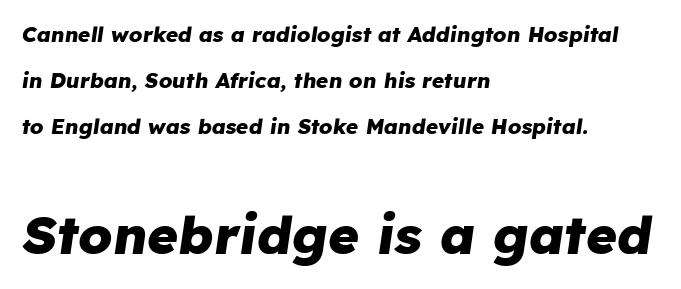
The lines are spread far apart with generous leading. Set as a true bold cut, around the 700 mark. Italic? Definitely — the glyphs are oblique. Between one letter and the next there's only the usual sliver of space. The composition opens small and finishes big.
